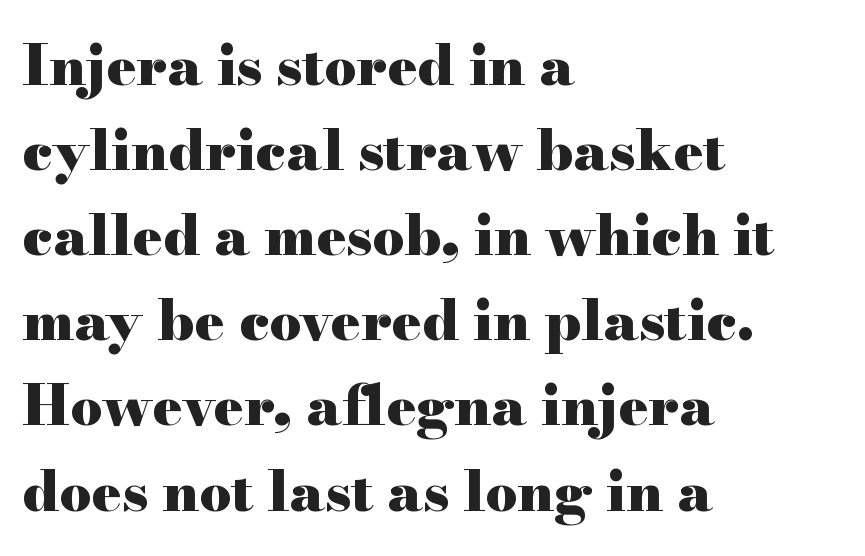
The image shows 56 px heavy, wide serif type, upright; set left-aligned, normal line spacing (1.52x), normal letter spacing, not underlined; high stroke contrast and a small x-height.
